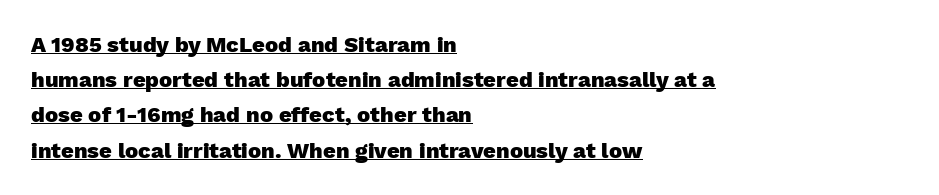
Q: Is the text bold? A: Yes.
Q: Is the text italic (slanted)? A: No, it is upright.
Q: Is the text underlined? A: Yes.
Q: How is the paragraph aligned? A: Left-aligned.
Q: Is the spacing between letters normal or unusually wide? A: Normal.
Q: Is the spacing between lines tight, normal or loose? A: Normal.
